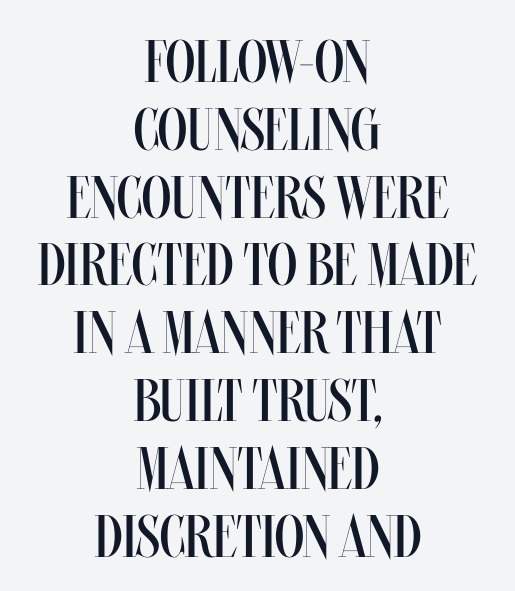
Q: Is the text bold? A: No.
Q: Is the text italic (slanted)? A: No, it is upright.
Q: Is the text underlined? A: No.
Q: How is the paragraph aligned? A: Centered.
Q: Is the spacing between letters normal or unusually wide? A: Normal.
Q: Is the spacing between lines tight, normal or loose? A: Tight.
Q: Width (condensed, normal, or wide)? A: Condensed.
Q: Stroke contrast? A: Medium.
Q: x-height? A: Large.
Q: Monospaced? A: No.
